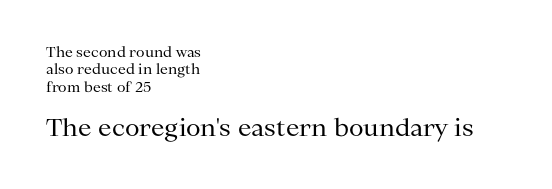
Q: Is the text bold? A: No.
Q: Is the text italic (slanted)? A: No, it is upright.
Q: Is the text underlined? A: No.
Q: How is the paragraph aligned? A: Left-aligned.
Q: Is the spacing between letters normal or unusually wide? A: Normal.
Q: Which block of text is set in a larger size, the first (top) or the second (bottom)? A: The second (bottom) one.
